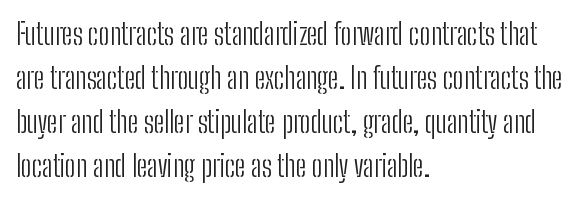
{"serif": "no", "italic": "no", "bold": "no", "weight": "light", "width": "condensed", "stroke_contrast": "low", "x_height": "medium", "monospaced": "no", "underline": "no", "align": "left", "line_spacing": "normal", "line_spacing_ratio": 1.52, "letter_spacing": "normal", "letter_spacing_em": 0.0, "glyph_px": 29}
